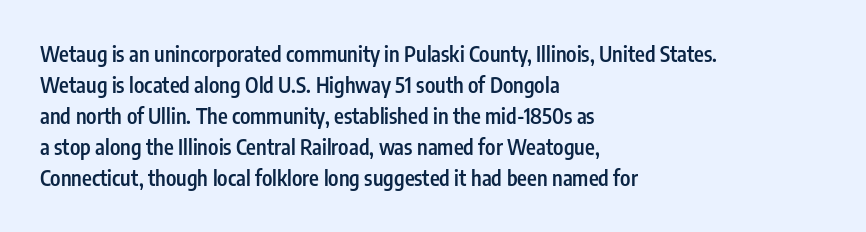
{"italic": "no", "bold": "semi", "underline": "no", "align": "left", "line_spacing": "normal", "line_spacing_ratio": 1.48, "letter_spacing": "normal", "letter_spacing_em": 0.0, "glyph_px": 21}
